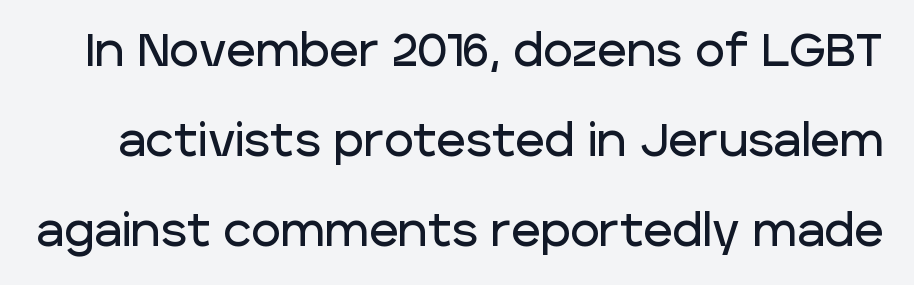
The image shows 45 px sans-serif type, upright; set loose line spacing (2.0x), normal letter spacing, not underlined; low stroke contrast and a large x-height.
